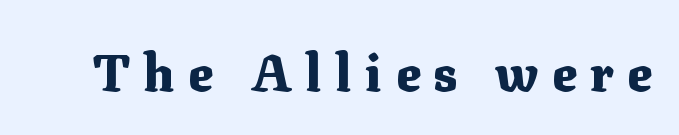
A serif font was chosen for this passage. The area under the type is left untouched. Is this a fixed-width face? No — the glyphs have proportional, varying widths. Rendered with straight, roman letterforms. The rendering uses a bold face; every stroke is thick and dark.
